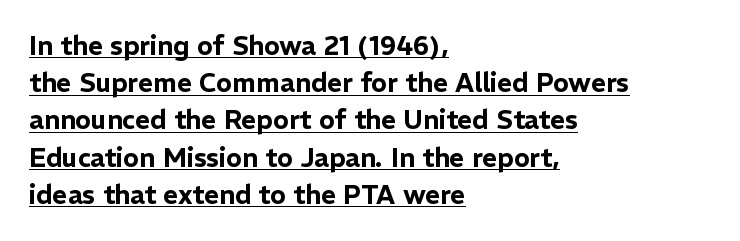
{"italic": "no", "underline": "yes", "align": "left", "line_spacing": "normal", "line_spacing_ratio": 1.43, "letter_spacing": "normal", "letter_spacing_em": 0.0, "glyph_px": 26}
